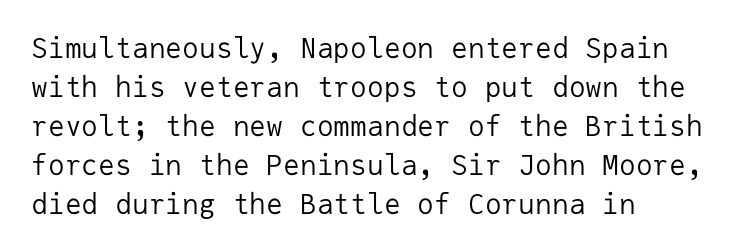
Default kerning and tracking; the words read as compact shapes. Do the characters align in a grid? Yes, the font is monospaced. Normally led — the rows are evenly, conventionally spaced. Regarding serifs, this sample does without them. Do the letters lean? They stand straight.
